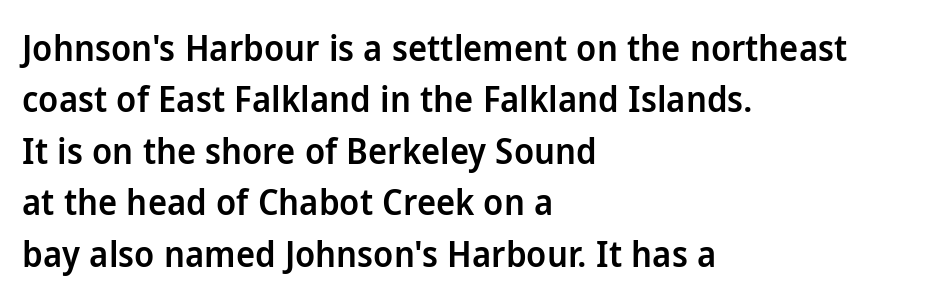
The image shows 36 px semibold sans-serif type, upright; set left-aligned, normal line spacing (1.43x), normal letter spacing, not underlined; low stroke contrast and a medium x-height.
